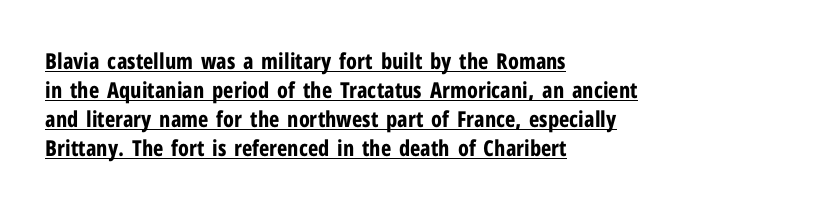
Q: Is the text bold? A: Yes.
Q: Is the text italic (slanted)? A: No, it is upright.
Q: Is the text underlined? A: Yes.
Q: How is the paragraph aligned? A: Left-aligned.
Q: Is the spacing between letters normal or unusually wide? A: Normal.
Q: Is the spacing between lines tight, normal or loose? A: Normal.
